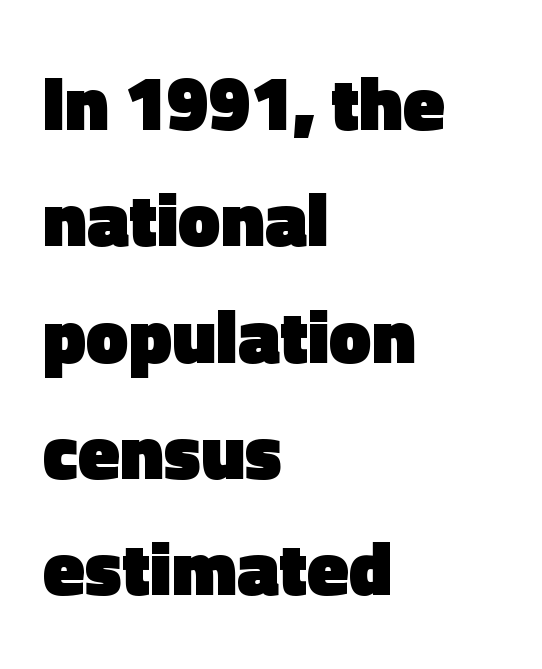
Here the designer chose a conventional face with non-uniform glyph widths. This sample is left-justified, so line endings fall wherever the words run out. Serif or sans? Sans — the stroke terminals are bare. Each row of text sits above clean, open space. Tracking value appears to be zero — textbook default spacing. A typesetter would mark this as roman, not italic.
